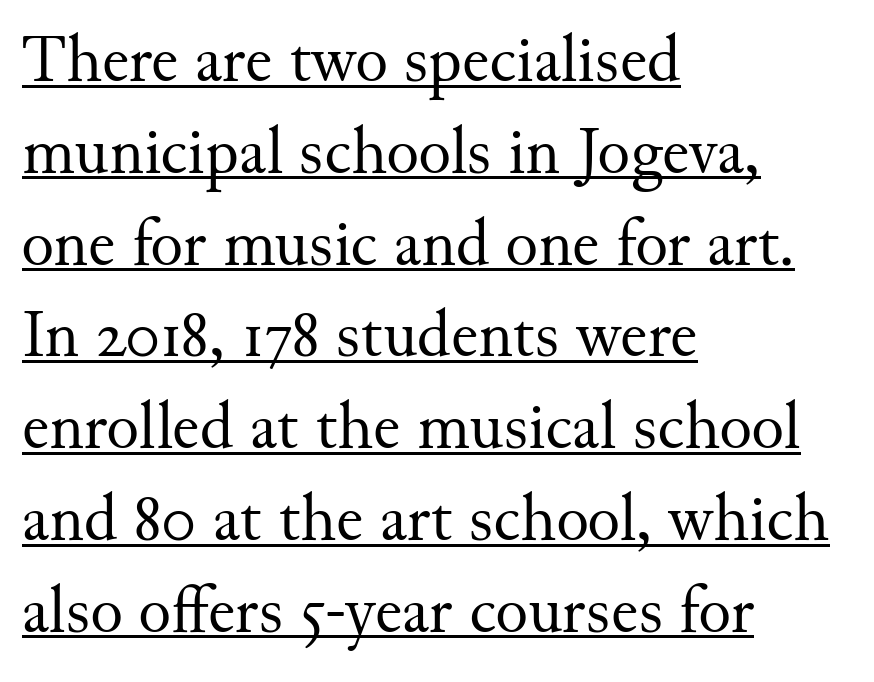
The lines in this sample share a left origin and differ only in where they stop. Type style note: has serifs. These lines are rendered in a variable-pitch font. Is the stroke heavy? The answer is a plain regular-or-lighter.
